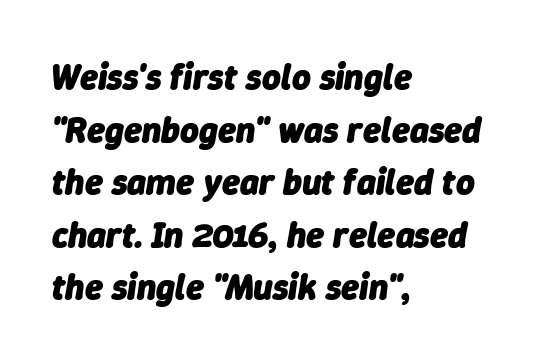
Q: Is the text bold? A: Yes.
Q: Is the text italic (slanted)? A: Yes, it leans right by about 9 degrees.
Q: Is the text underlined? A: No.
Q: How is the paragraph aligned? A: Left-aligned.
Q: Is the spacing between letters normal or unusually wide? A: Normal.
Q: Is the spacing between lines tight, normal or loose? A: Normal.
Q: Width (condensed, normal, or wide)? A: Normal.
Q: Stroke contrast? A: Low.
Q: x-height? A: Medium.
Q: Monospaced? A: No.
